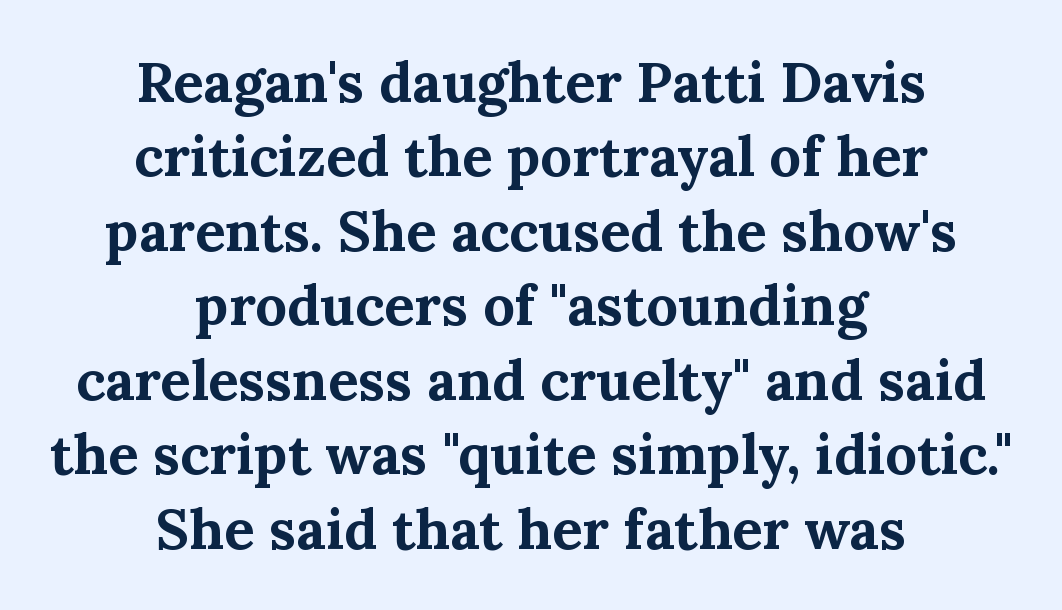
{"serif": "yes", "italic": "no", "bold": "yes", "weight": "bold", "width": "normal", "stroke_contrast": "medium", "x_height": "medium", "monospaced": "no", "underline": "no", "align": "center", "line_spacing": "normal", "line_spacing_ratio": 1.33, "letter_spacing": "normal", "letter_spacing_em": 0.0, "glyph_px": 56}
